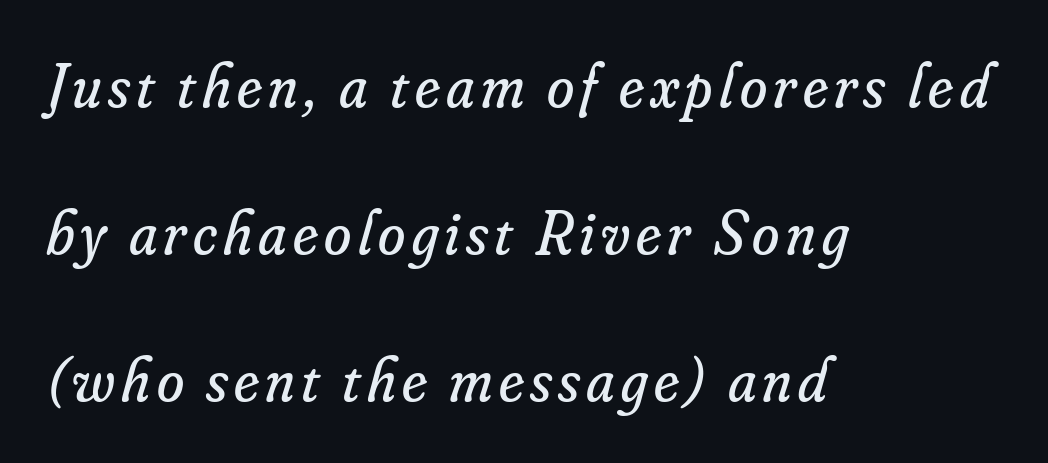
The image shows 62 px regular-weight serif type, italic (leaning right); set left-aligned, loose line spacing (2.37x), not underlined; low stroke contrast and a small x-height.
